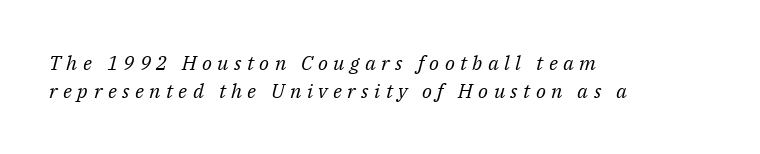
Q: Is the text bold? A: No.
Q: Is the text italic (slanted)? A: Yes, it leans right by about 14 degrees.
Q: Is the text underlined? A: No.
Q: How is the paragraph aligned? A: Left-aligned.
Q: Is the spacing between letters normal or unusually wide? A: Unusually wide.
Q: Is the spacing between lines tight, normal or loose? A: Normal.
